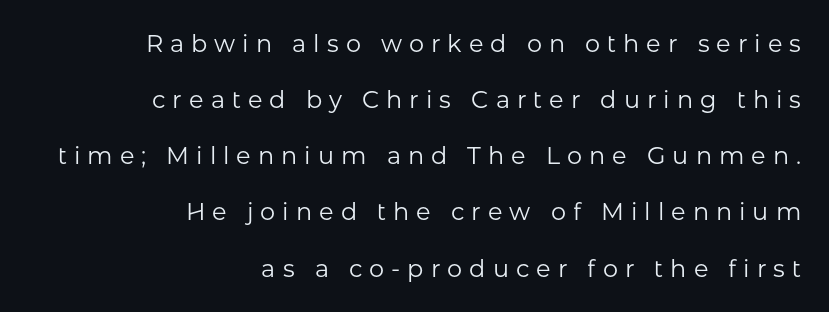
Q: Is the text bold? A: No.
Q: Is the text italic (slanted)? A: No, it is upright.
Q: Is the text underlined? A: No.
Q: How is the paragraph aligned? A: Right-aligned.
Q: Is the spacing between letters normal or unusually wide? A: Unusually wide.
Q: Is the spacing between lines tight, normal or loose? A: Loose.
